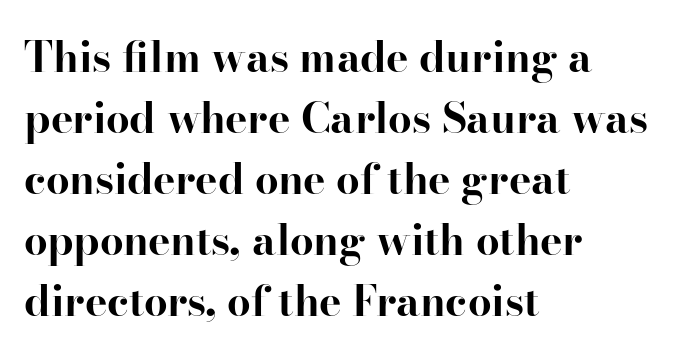
Teacher's note: observe the even left margin — that is flush-left alignment. The passage shown is typeset with a serif family. Is there much room between lines? A standard amount, neither cramped nor airy. Tracking here is standard; glyphs follow each other at the usual distance.
